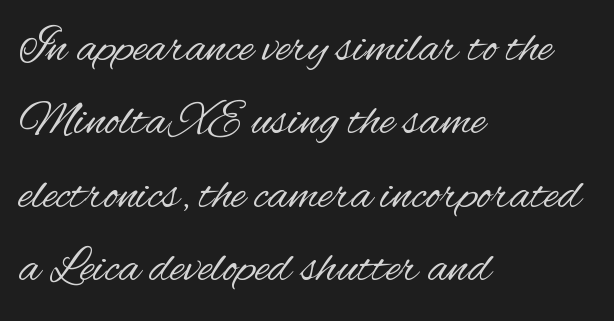
Quick note: underline off. No letter is thick-stroked: the sample isn't bold. Examine the stroke ends and you'll find no serifs. This sample has the flowing, uneven cadence of proportional lettering. The space between consecutive lines is moderate.
